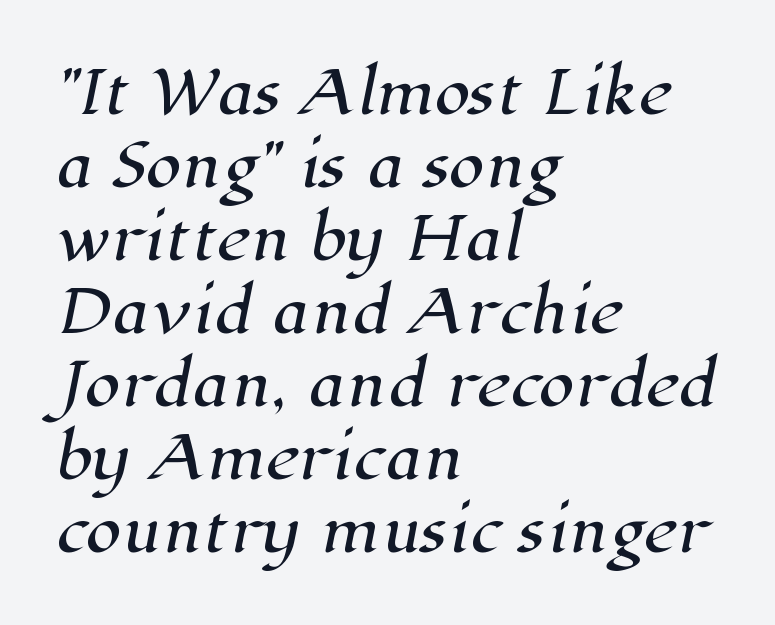
{"serif": "yes", "width": "normal", "stroke_contrast": "high", "x_height": "medium", "monospaced": "no", "underline": "no", "align": "left", "line_spacing": "normal", "line_spacing_ratio": 1.26, "letter_spacing": "normal", "letter_spacing_em": 0.0, "glyph_px": 58}
